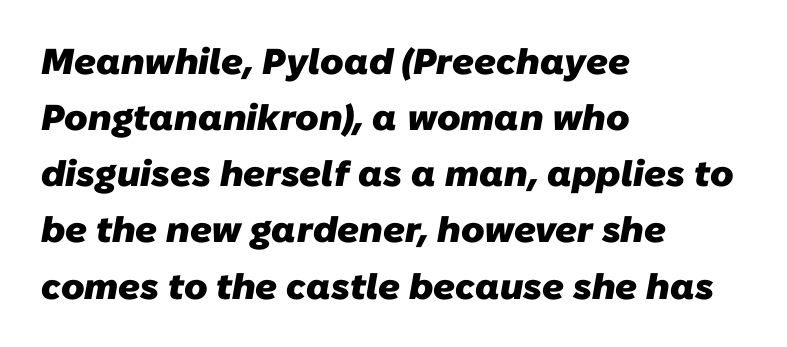
The image shows 36 px heavy sans-serif type; set left-aligned, normal line spacing (1.56x), normal letter spacing, not underlined; low stroke contrast and a medium x-height.
